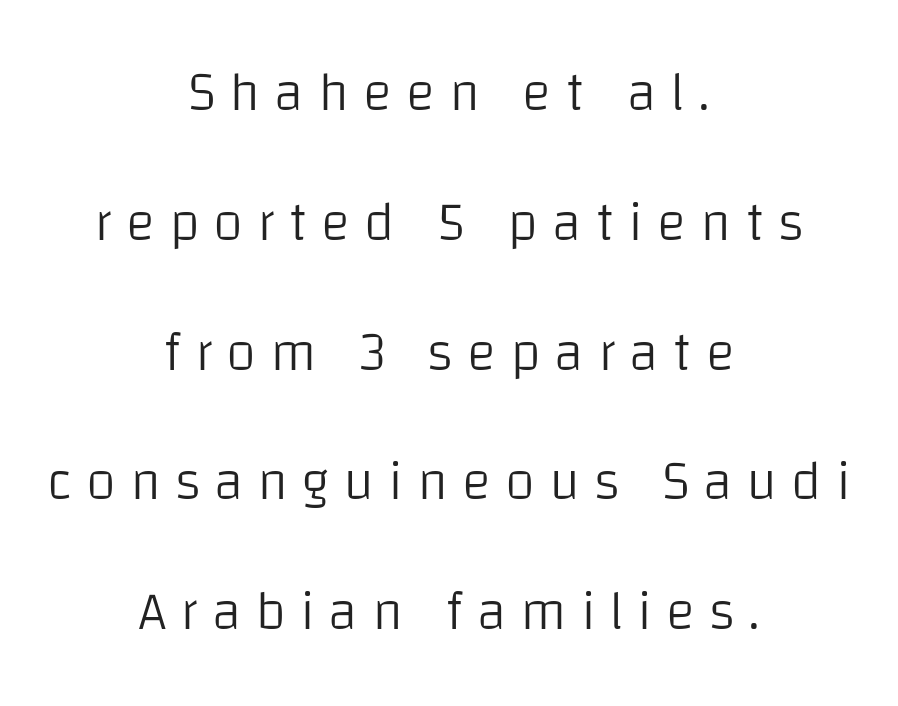
{"serif": "no", "italic": "no", "bold": "no", "weight": "light", "width": "normal", "stroke_contrast": "low", "x_height": "large", "monospaced": "no", "underline": "no", "align": "center", "line_spacing": "loose", "line_spacing_ratio": 2.36, "letter_spacing": "wide", "letter_spacing_em": 0.25, "glyph_px": 55}
